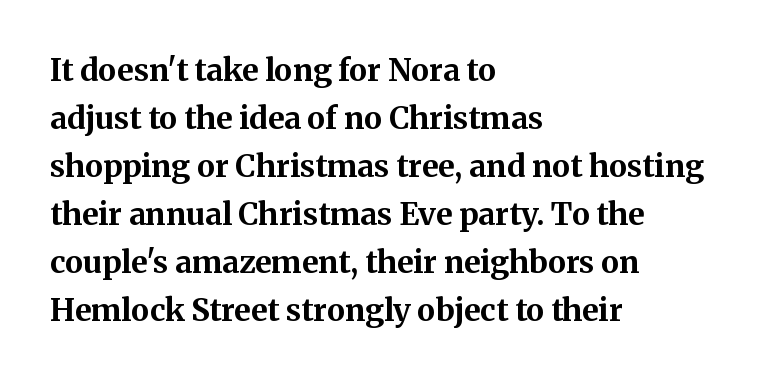
Interline gaps are of average width in this sample. The face used here is proportionally spaced, like ordinary book or web type. If you drew a line through each stem, it would be perfectly vertical. Strong, thick strokes mark this as bold type. The type family on display is of the serif kind.
